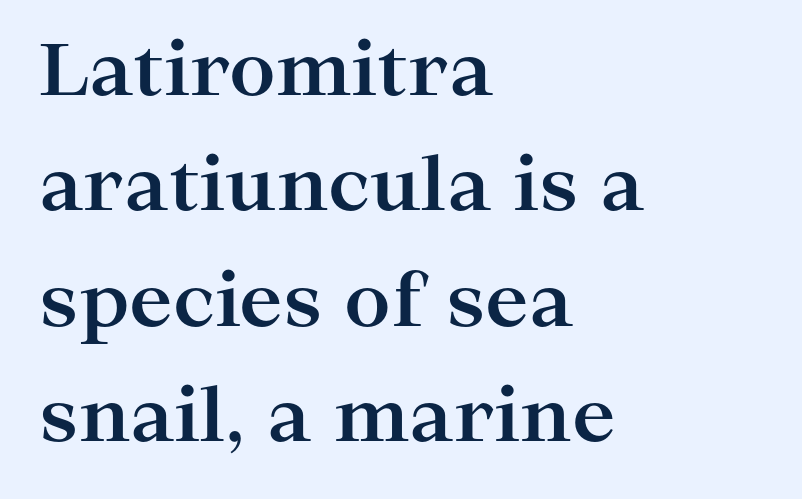
{"serif": "yes", "italic": "no", "bold": "yes", "weight": "bold", "width": "wide", "stroke_contrast": "high", "x_height": "medium", "monospaced": "no", "underline": "no", "align": "left", "line_spacing": "normal", "line_spacing_ratio": 1.58, "letter_spacing": "normal", "letter_spacing_em": 0.0, "glyph_px": 73}
